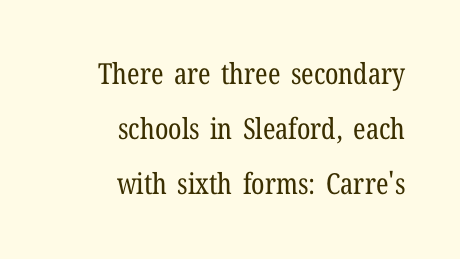
The text was rendered using a seriffed face with decorative stroke endings. This rendering uses right alignment, leaving the left contour irregular. Posture: straight, roman, zero tilt. How would I describe the line gaps? Wide and relaxed.
